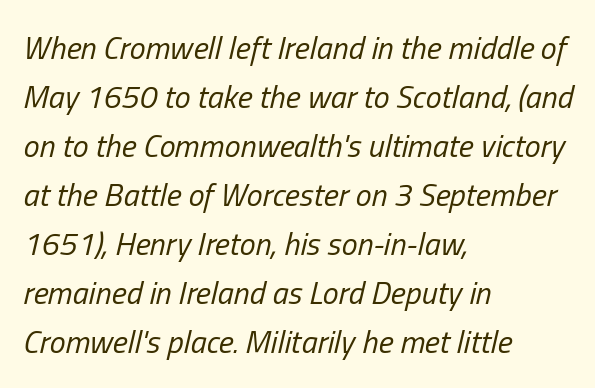
{"italic": "yes", "lean": "right", "slant_degrees": 13, "bold": "no", "weight": "regular", "width": "condensed", "stroke_contrast": "low", "x_height": "medium", "monospaced": "no", "underline": "no", "align": "left", "line_spacing": "normal", "line_spacing_ratio": 1.53, "letter_spacing": "normal", "letter_spacing_em": 0.0, "glyph_px": 32}
